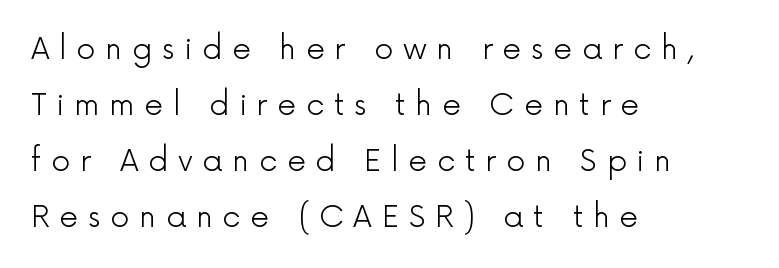
{"serif": "no", "italic": "no", "bold": "no", "weight": "light", "width": "normal", "x_height": "medium", "monospaced": "no", "underline": "no", "align": "left", "line_spacing_ratio": 1.87, "letter_spacing": "wide", "letter_spacing_em": 0.32, "glyph_px": 30}
